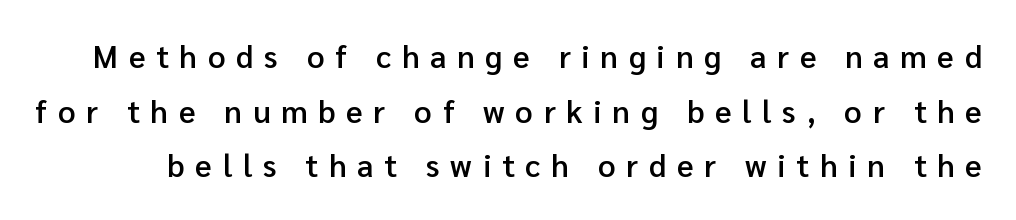
The image shows 31 px semibold sans-serif type, upright; set line spacing 1.76x, unusually wide letter spacing (+0.35 em), not underlined; low stroke contrast and a medium x-height.
